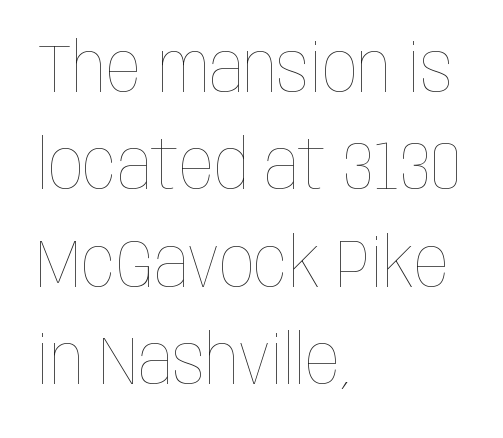
No letter is thick-stroked: the sample isn't bold. Each word holds together tightly as a unit, with standard inter-letter gaps. Upright lettering throughout. A student would call this left alignment; a typographer would say flush left, rag right. The string is rendered with underlining switched off.
